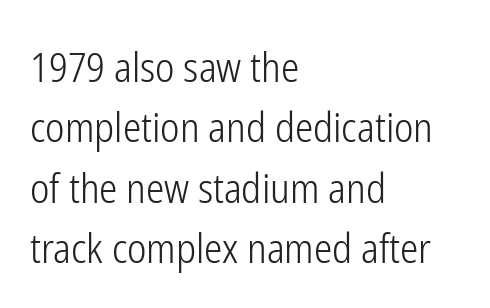
The image shows 41 px light, condensed sans-serif type, upright; set left-aligned, normal line spacing (1.47x), normal letter spacing, not underlined; low stroke contrast and a medium x-height.
